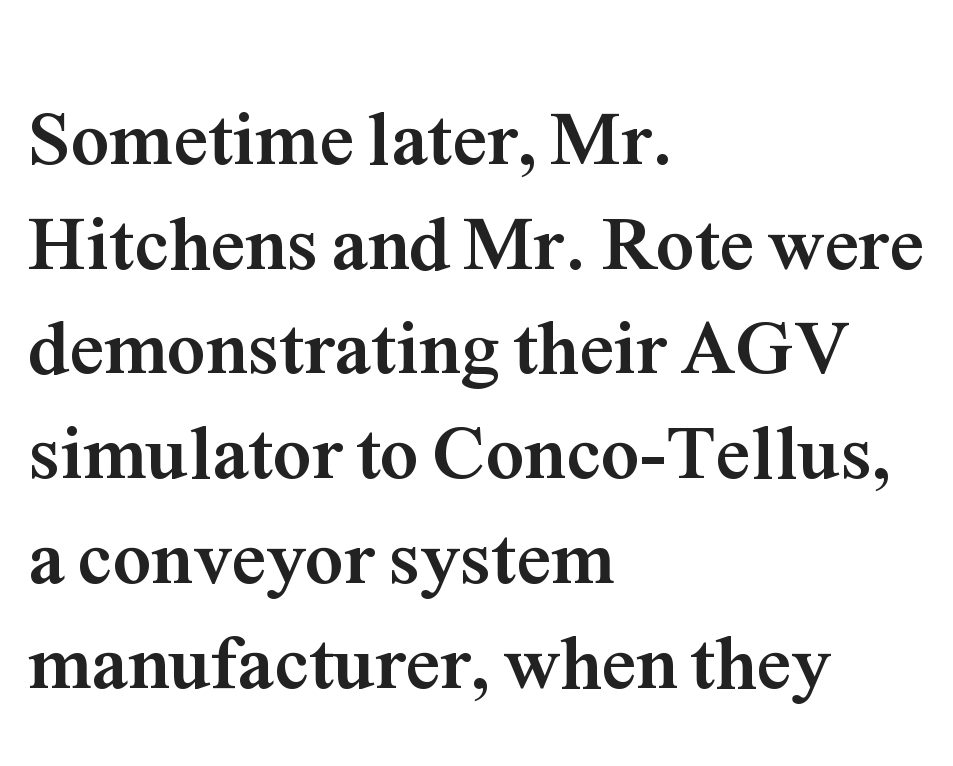
Q: Is the text bold? A: Yes.
Q: Is the text italic (slanted)? A: No, it is upright.
Q: Is the typeface a serif or a sans-serif typeface? A: Serif.
Q: Is the text underlined? A: No.
Q: How is the paragraph aligned? A: Left-aligned.
Q: Is the spacing between letters normal or unusually wide? A: Normal.
Q: Is the spacing between lines tight, normal or loose? A: Normal.
Q: Width (condensed, normal, or wide)? A: Normal.
Q: Stroke contrast? A: Medium.
Q: x-height? A: Medium.
Q: Monospaced? A: No.
